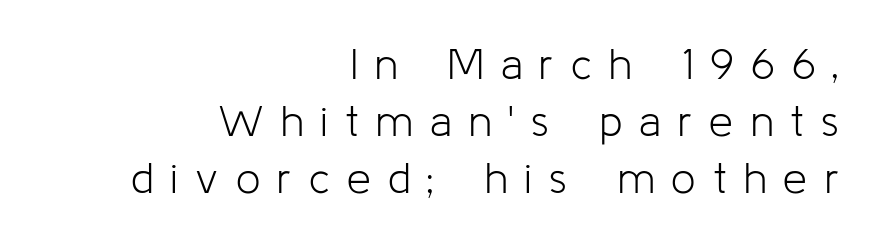
{"serif": "no", "italic": "no", "bold": "no", "weight": "light", "width": "normal", "stroke_contrast": "low", "x_height": "medium", "monospaced": "no", "underline": "no", "align": "right", "line_spacing": "normal", "line_spacing_ratio": 1.33, "letter_spacing": "wide", "letter_spacing_em": 0.4, "glyph_px": 43}
